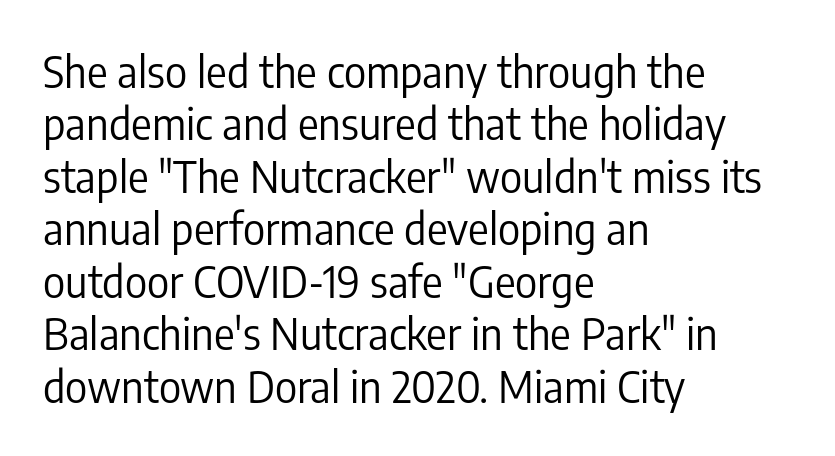
Q: Is the text bold? A: No.
Q: Is the text italic (slanted)? A: No, it is upright.
Q: Is the typeface a serif or a sans-serif typeface? A: Sans-serif.
Q: Is the text underlined? A: No.
Q: How is the paragraph aligned? A: Left-aligned.
Q: Is the spacing between letters normal or unusually wide? A: Normal.
Q: Width (condensed, normal, or wide)? A: Condensed.
Q: Stroke contrast? A: Low.
Q: x-height? A: Medium.
Q: Monospaced? A: No.
